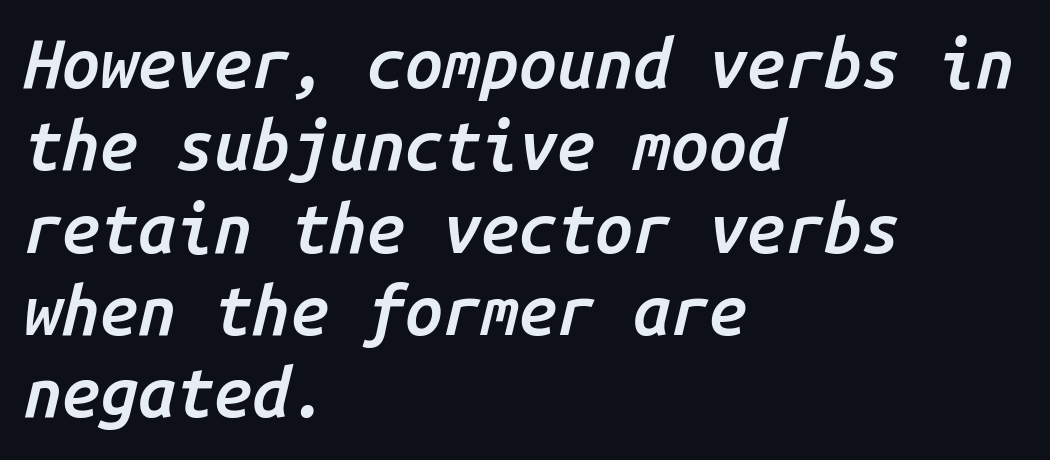
{"italic": "yes", "lean": "right", "slant_degrees": 14, "bold": "semi", "weight": "semibold", "width": "normal", "stroke_contrast": "low", "x_height": "medium", "monospaced": "yes", "underline": "no", "align": "left", "line_spacing_ratio": 1.21, "letter_spacing": "normal", "letter_spacing_em": 0.0, "glyph_px": 68}
